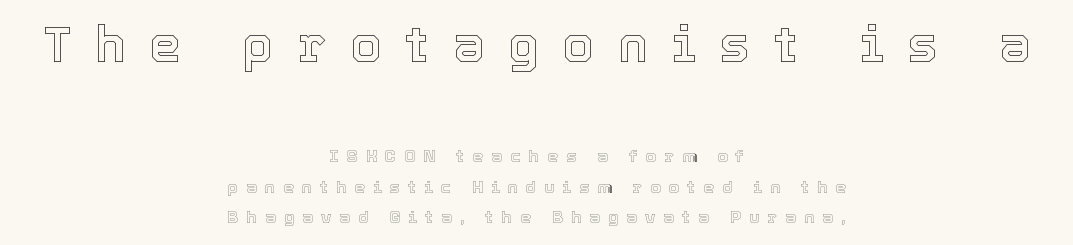
Anything drawn beneath the words? Only blank space. No italicization has been applied; the sample stays upright. A centered setting, common on invitations and titles, is used for this passage. The first block has been scaled up relative to the second.
